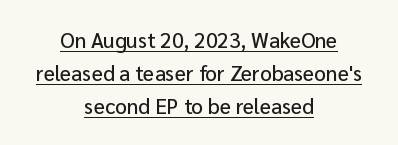
Q: Is the text italic (slanted)? A: No, it is upright.
Q: Is the text underlined? A: Yes.
Q: How is the paragraph aligned? A: Centered.
Q: Is the spacing between letters normal or unusually wide? A: Normal.
Q: Is the spacing between lines tight, normal or loose? A: Normal.
